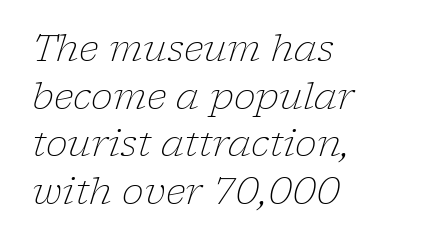
Typographically, this falls in the serif category. Here the designer chose a conventional face with non-uniform glyph widths. No extra ink here — the face is not bold. Reading down the block, your eye returns to a fixed left position each line.
